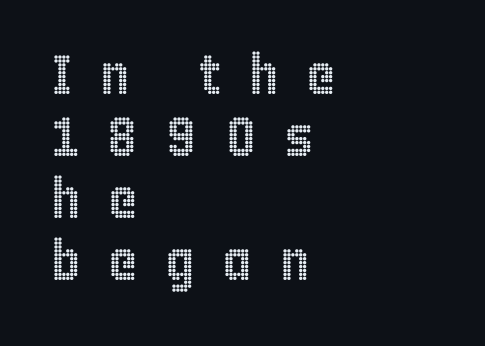
The image shows 56 px condensed type, upright; set left-aligned, tight line spacing (1.11x), unusually wide letter spacing (+0.49 em), not underlined; a large x-height.
